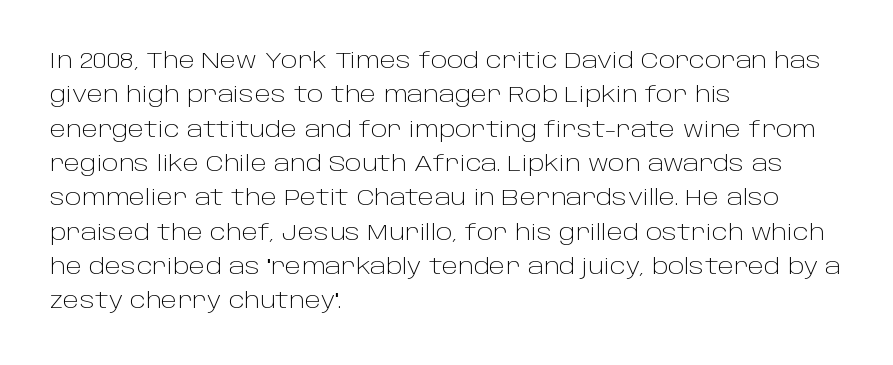
{"italic": "no", "bold": "no", "underline": "no", "align": "left", "line_spacing": "normal", "line_spacing_ratio": 1.56, "letter_spacing": "normal", "letter_spacing_em": 0.0, "glyph_px": 22}
